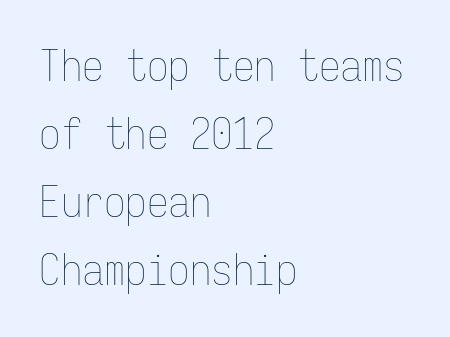
Q: Is the text bold? A: No.
Q: Is the text italic (slanted)? A: No, it is upright.
Q: Is the text underlined? A: No.
Q: How is the paragraph aligned? A: Left-aligned.
Q: Is the spacing between letters normal or unusually wide? A: Normal.
Q: Is the spacing between lines tight, normal or loose? A: Normal.
Q: Width (condensed, normal, or wide)? A: Condensed.
Q: Stroke contrast? A: Low.
Q: x-height? A: Medium.
Q: Monospaced? A: Yes.
